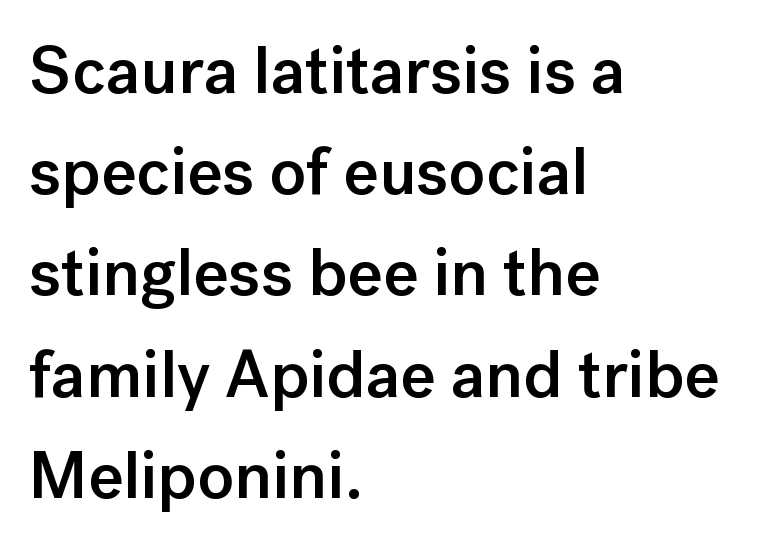
Q: Is the text bold? A: Semi-bold.
Q: Is the text italic (slanted)? A: No, it is upright.
Q: Is the typeface a serif or a sans-serif typeface? A: Sans-serif.
Q: Is the text underlined? A: No.
Q: How is the paragraph aligned? A: Left-aligned.
Q: Is the spacing between letters normal or unusually wide? A: Normal.
Q: Is the spacing between lines tight, normal or loose? A: Normal.
Q: Width (condensed, normal, or wide)? A: Normal.
Q: Stroke contrast? A: Low.
Q: x-height? A: Medium.
Q: Monospaced? A: No.
